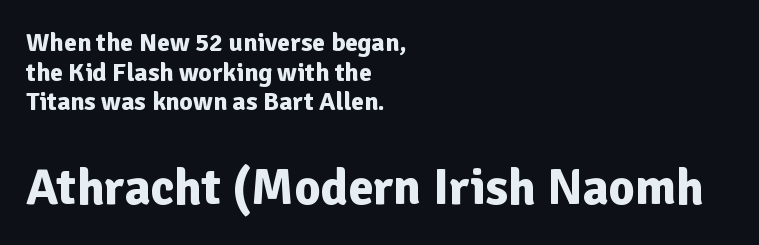
{"serif": "no", "italic": "no", "bold": "yes", "weight": "bold", "width": "normal", "stroke_contrast": "low", "x_height": "medium", "monospaced": "no", "underline": "no", "align": "left", "line_spacing": "tight", "line_spacing_ratio": 1.14, "letter_spacing": "normal", "letter_spacing_em": 0.0, "larger_block": "second", "size_ratio": 1.96, "glyph_px": 51}
